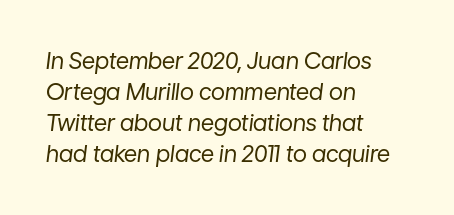
{"italic": "yes", "lean": "right", "slant_degrees": 7, "bold": "no", "underline": "no", "align": "left", "line_spacing": "normal", "line_spacing_ratio": 1.35, "letter_spacing": "normal", "letter_spacing_em": 0.0, "glyph_px": 23}
